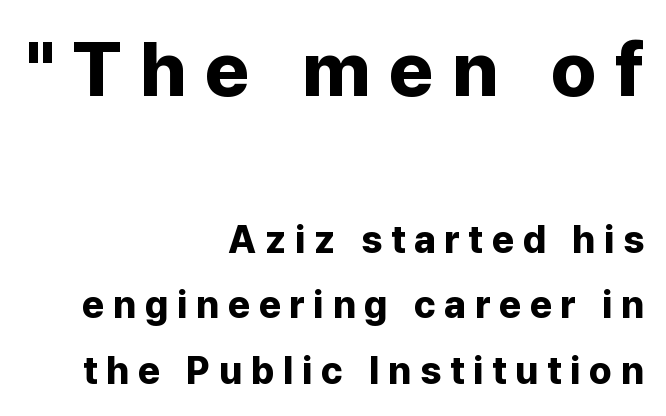
Of the two passages, the one on top uses the larger point size. The face used here has the dense, thick strokes of a bold. Spacing verdict: proportional, widths tailored to each character. The passage shown has open, widely tracked lettering throughout. Type without underlining. Does the copy run flush right? Yes — the right margin is perfectly even.
